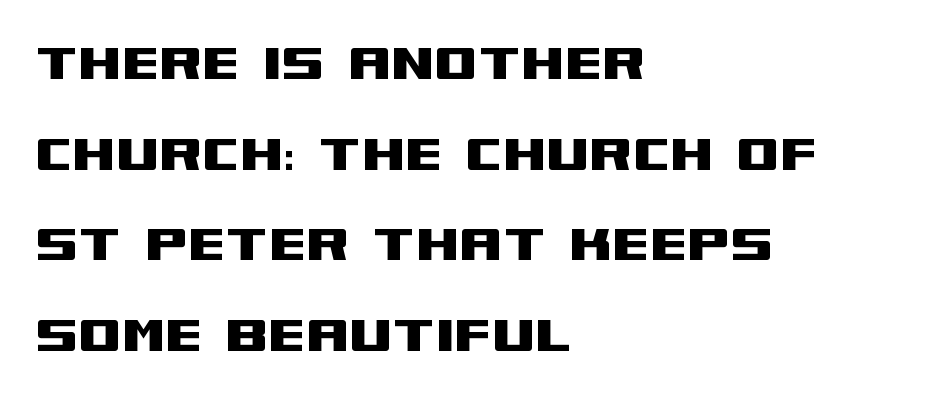
Q: Is the text italic (slanted)? A: No, it is upright.
Q: Is the typeface a serif or a sans-serif typeface? A: Sans-serif.
Q: Is the text underlined? A: No.
Q: How is the paragraph aligned? A: Left-aligned.
Q: Is the spacing between letters normal or unusually wide? A: Normal.
Q: Is the spacing between lines tight, normal or loose? A: Normal.
Q: Width (condensed, normal, or wide)? A: Wide.
Q: Stroke contrast? A: Medium.
Q: x-height? A: Large.
Q: Monospaced? A: No.
